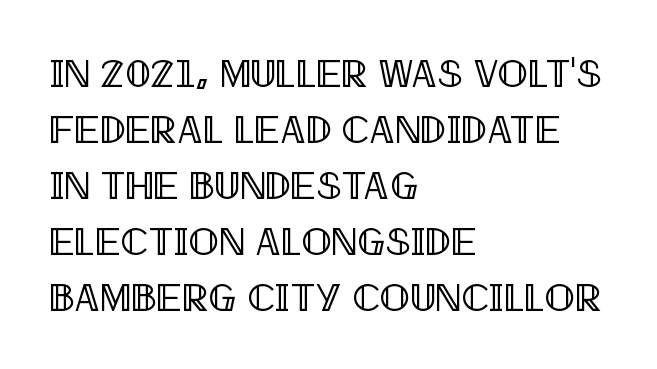
No italicization has been applied; the sample stays upright. The space directly below the letters is spotless. The line-height multiplier appears to be the usual default. The rendering uses natural spacing where letterforms have individual widths.
